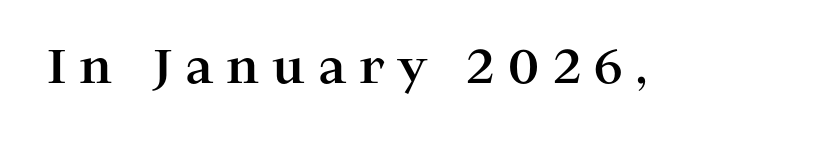
Weight: bold. Beneath every word, the page is bare. The text was rendered using a seriffed face with decorative stroke endings. Tall strokes in this sample are plumb rather than angled.
